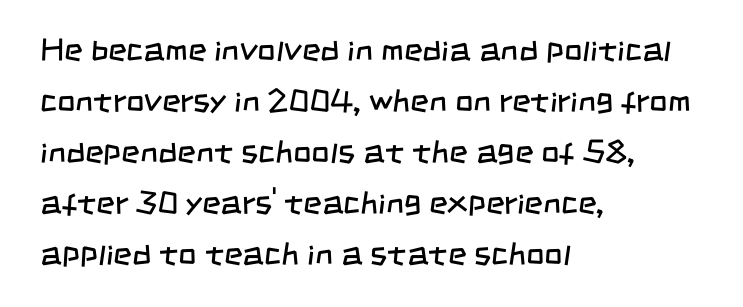
The image shows 32 px regular-weight, condensed sans-serif type; set left-aligned, normal line spacing (1.59x), normal letter spacing, not underlined; low stroke contrast and a large x-height.
